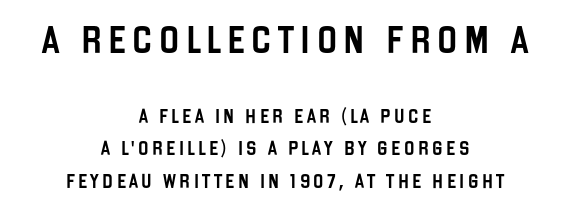
{"italic": "no", "underline": "no", "align": "center", "line_spacing": "loose", "line_spacing_ratio": 2.29, "letter_spacing": "wide", "letter_spacing_em": 0.24, "larger_block": "first", "size_ratio": 1.93, "glyph_px": 27}
